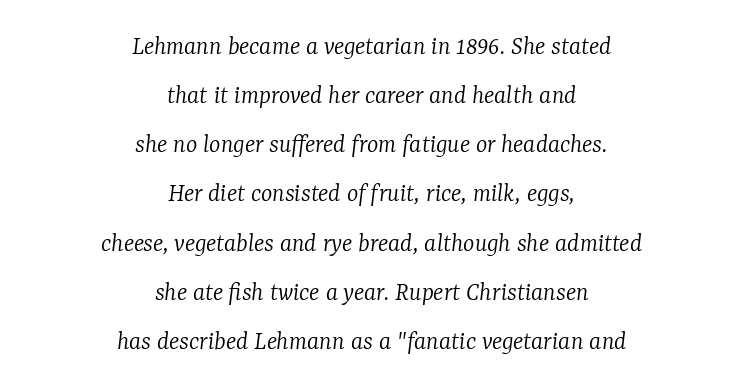
The image shows 27 px text type, italic (leaning right); set centered, line spacing 1.82x, normal letter spacing, not underlined.
